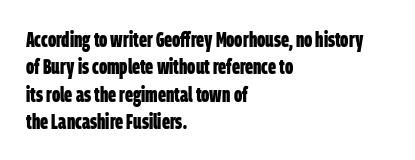
The image shows 21 px bold type; set left-aligned, normal line spacing (1.3x), normal letter spacing, not underlined.
